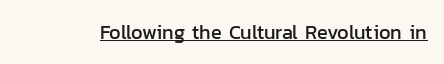
Q: Is the text italic (slanted)? A: No, it is upright.
Q: Is the text underlined? A: Yes.
Q: Is the spacing between letters normal or unusually wide? A: Normal.
